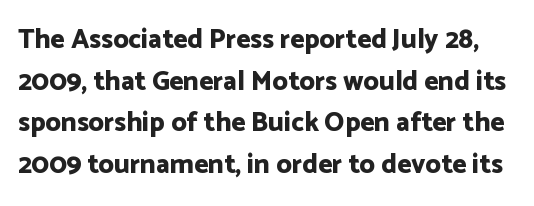
This sample uses plain, unmodified letter spacing. Chunky letters — that's bold for sure. The lines sit at an ordinary, default distance from one another. Bare-footed words on every line.
